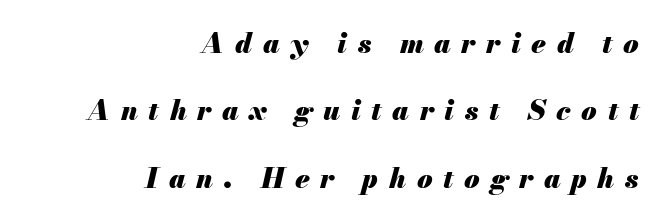
The image shows 28 px heavy type, italic (leaning right); set right-aligned, loose line spacing (2.41x), unusually wide letter spacing (+0.38 em), not underlined; medium stroke contrast and a small x-height.
